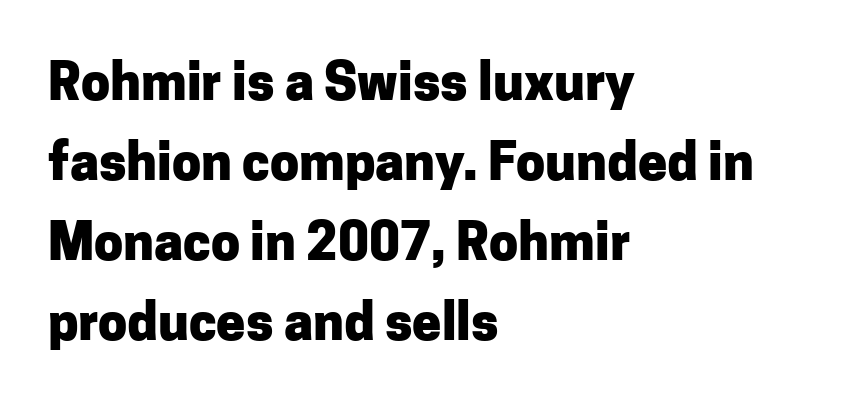
A typesetter would call this leading conventional body-copy spacing. Character widths vary here, with narrow letters taking less room than wide ones. Layout note: lines flush left. The foot of each line stays bare and open.
